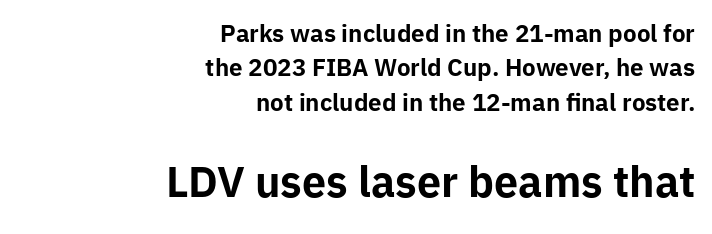
Note: no serifs on the glyphs. The passage shown begins with its smaller block and ends with its larger one. Here the designer chose a conventional face with non-uniform glyph widths. The foot of each line stays bare and open. Heft: maximum for text — a bold. Caption: multi-line text, flush right, ragged left.
